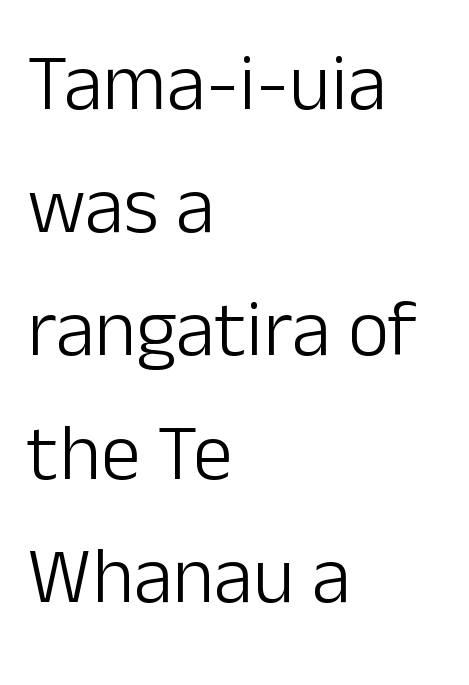
The image shows 80 px light sans-serif type, upright; set left-aligned, normal line spacing (1.54x), normal letter spacing, not underlined; low stroke contrast and a medium x-height.
